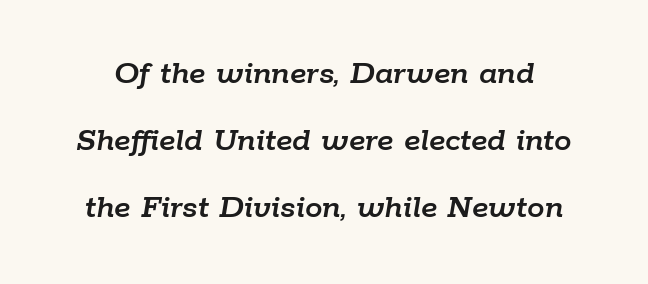
Q: Is the text italic (slanted)? A: Yes, it leans right by about 9 degrees.
Q: Is the text underlined? A: No.
Q: Is the spacing between letters normal or unusually wide? A: Normal.
Q: Is the spacing between lines tight, normal or loose? A: Loose.
Q: Width (condensed, normal, or wide)? A: Normal.
Q: Stroke contrast? A: Low.
Q: x-height? A: Medium.
Q: Monospaced? A: No.
